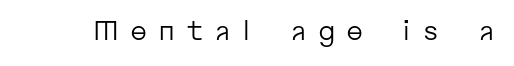
{"italic": "no", "bold": "no", "underline": "no", "letter_spacing": "wide", "letter_spacing_em": 0.4, "glyph_px": 27}
